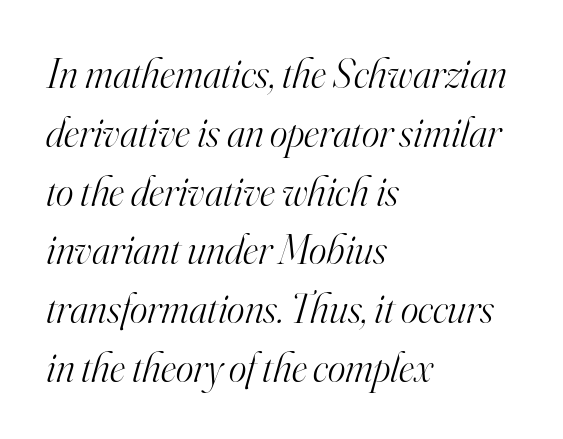
Short and long lines alike share a common starting point at left. Note the varied advance widths — an 'i' is clearly narrower than an 'm'. Rule under the text: the space is simply empty. In terms of posture, this sample is oblique.
